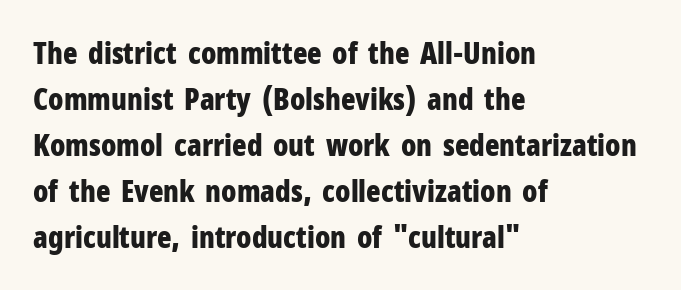
Notice how the passage keeps a crisp vertical edge on the left only. Looks like regular typesetting: each glyph gets only the width it needs. Each word holds together tightly as a unit, with standard inter-letter gaps. The passage shown is emphatically bold.
